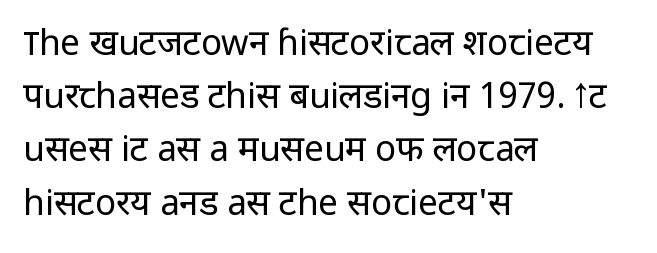
The image shows 35 px regular-weight sans-serif type, upright; set left-aligned, normal line spacing (1.52x), normal letter spacing, not underlined; low stroke contrast and a medium x-height.
